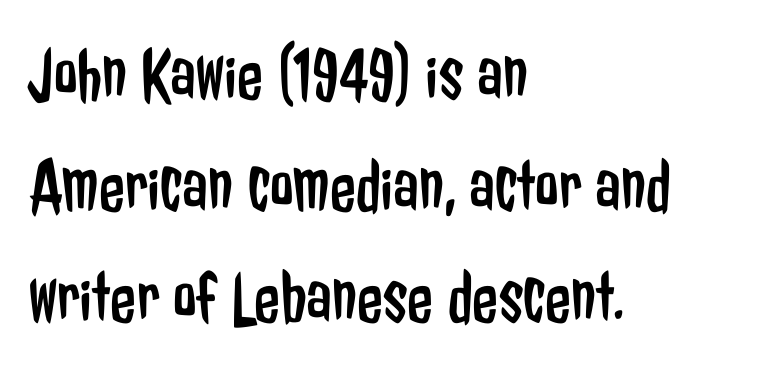
Q: Is the text bold? A: No.
Q: Is the text italic (slanted)? A: No, it is upright.
Q: Is the typeface a serif or a sans-serif typeface? A: Sans-serif.
Q: Is the text underlined? A: No.
Q: How is the paragraph aligned? A: Left-aligned.
Q: Is the spacing between letters normal or unusually wide? A: Normal.
Q: Is the spacing between lines tight, normal or loose? A: Normal.
Q: Width (condensed, normal, or wide)? A: Condensed.
Q: Stroke contrast? A: Low.
Q: x-height? A: Medium.
Q: Monospaced? A: No.
